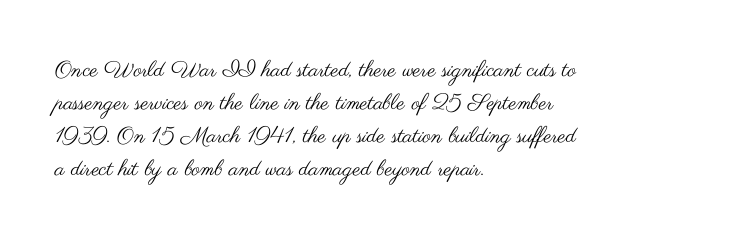
{"bold": "no", "underline": "no", "align": "left", "line_spacing": "normal", "line_spacing_ratio": 1.5, "letter_spacing": "normal", "letter_spacing_em": 0.0, "glyph_px": 22}
